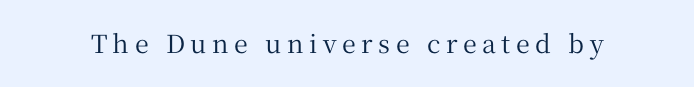
The image shows 25 px text type, upright; set unusually wide letter spacing (+0.22 em), not underlined.
